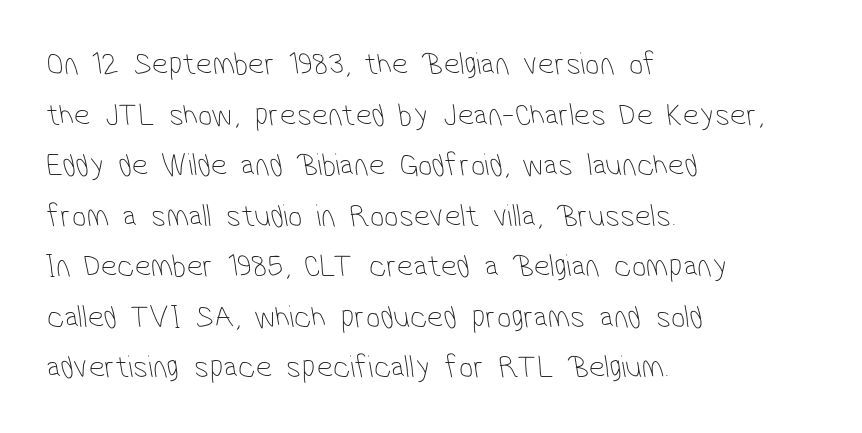
Honestly, the letter spacing is just normal — you wouldn't notice it. Typographically, this falls in the sans-serif category. Does the leading feel generous? No, just average. No extra ink here — the face is not bold. Caption: multi-line text, flush left, ragged right.
